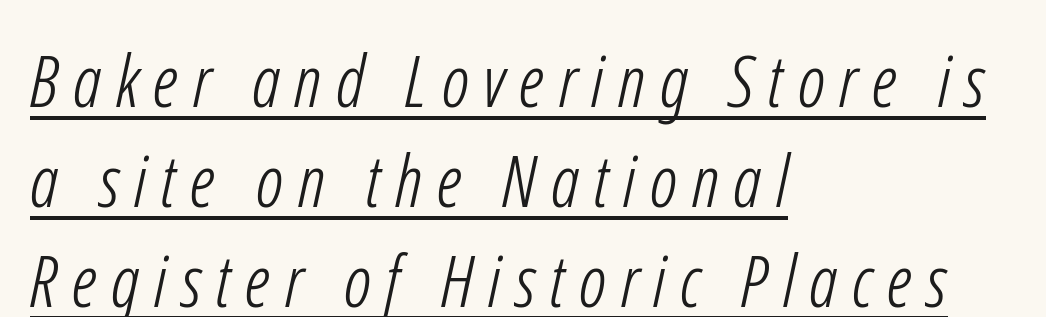
The image shows 72 px light, condensed sans-serif type; set left-aligned, normal line spacing (1.39x), unusually wide letter spacing (+0.2 em), underlined; low stroke contrast and a medium x-height.
